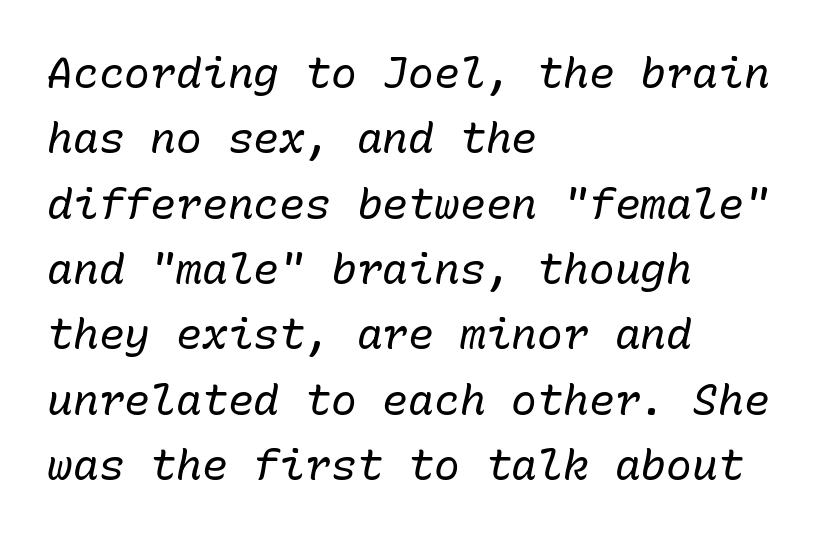
Q: Is the text bold? A: No.
Q: Is the text italic (slanted)? A: Yes, it leans right by about 10 degrees.
Q: Is the text underlined? A: No.
Q: How is the paragraph aligned? A: Left-aligned.
Q: Is the spacing between letters normal or unusually wide? A: Normal.
Q: Is the spacing between lines tight, normal or loose? A: Normal.
Q: Width (condensed, normal, or wide)? A: Normal.
Q: Stroke contrast? A: Low.
Q: x-height? A: Medium.
Q: Monospaced? A: Yes.
